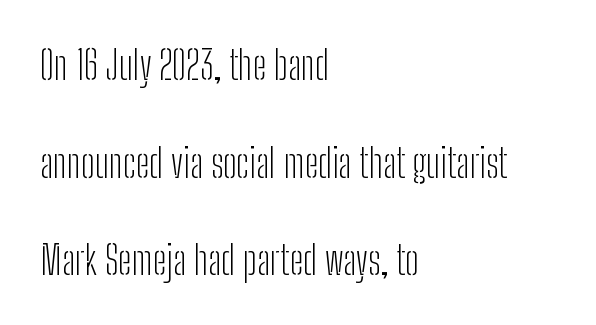
{"serif": "no", "italic": "no", "bold": "no", "weight": "light", "width": "condensed", "stroke_contrast": "low", "x_height": "medium", "monospaced": "no", "underline": "no", "align": "left", "line_spacing": "loose", "line_spacing_ratio": 2.44, "letter_spacing": "normal", "letter_spacing_em": 0.0, "glyph_px": 40}
